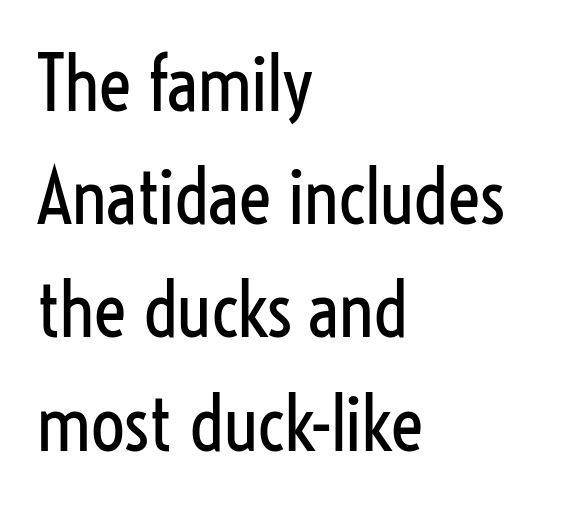
Q: Is the text bold? A: No.
Q: Is the text italic (slanted)? A: No, it is upright.
Q: Is the typeface a serif or a sans-serif typeface? A: Sans-serif.
Q: Is the text underlined? A: No.
Q: How is the paragraph aligned? A: Left-aligned.
Q: Is the spacing between letters normal or unusually wide? A: Normal.
Q: Is the spacing between lines tight, normal or loose? A: Normal.
Q: Width (condensed, normal, or wide)? A: Condensed.
Q: Stroke contrast? A: Low.
Q: x-height? A: Medium.
Q: Monospaced? A: No.
